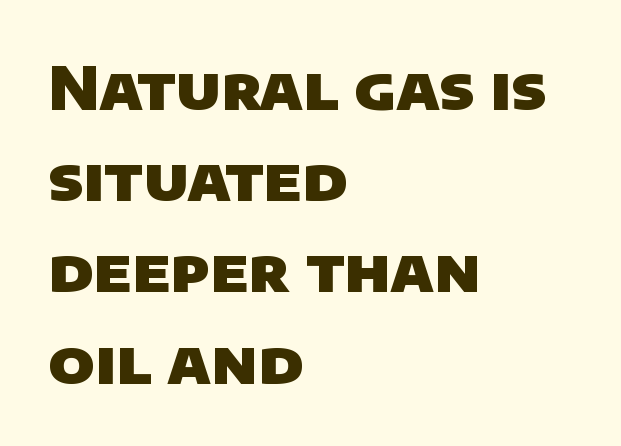
{"serif": "no", "bold": "yes", "weight": "heavy", "width": "normal", "stroke_contrast": "low", "x_height": "large", "monospaced": "no", "underline": "no", "align": "left", "line_spacing": "normal", "line_spacing_ratio": 1.52, "letter_spacing": "normal", "letter_spacing_em": 0.0, "glyph_px": 60}
